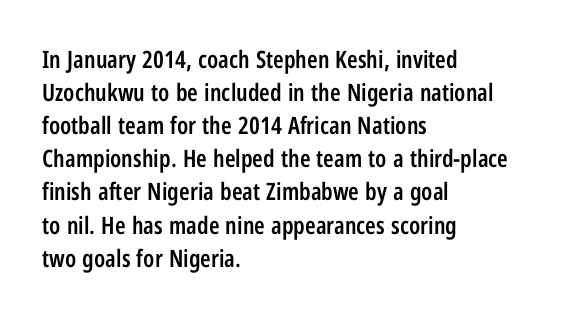
{"italic": "no", "bold": "semi", "underline": "no", "align": "left", "line_spacing": "normal", "line_spacing_ratio": 1.38, "letter_spacing": "normal", "letter_spacing_em": 0.0, "glyph_px": 24}
